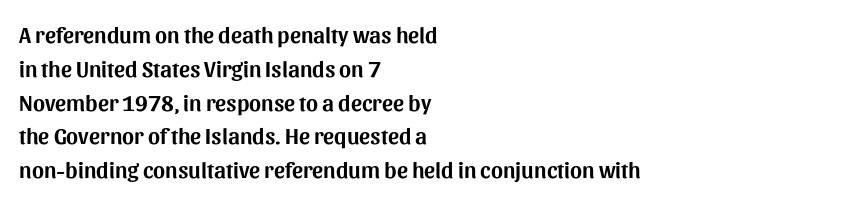
Q: Is the text italic (slanted)? A: No, it is upright.
Q: Is the text underlined? A: No.
Q: How is the paragraph aligned? A: Left-aligned.
Q: Is the spacing between letters normal or unusually wide? A: Normal.
Q: Is the spacing between lines tight, normal or loose? A: Normal.
